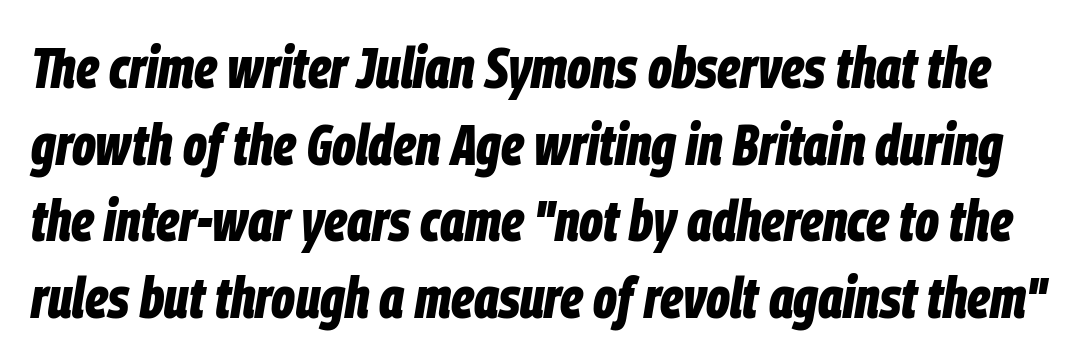
{"italic": "yes", "lean": "right", "slant_degrees": 9, "bold": "yes", "weight": "bold", "width": "condensed", "stroke_contrast": "low", "x_height": "large", "monospaced": "no", "underline": "no", "line_spacing": "normal", "line_spacing_ratio": 1.32, "letter_spacing": "normal", "letter_spacing_em": 0.0, "glyph_px": 58}
